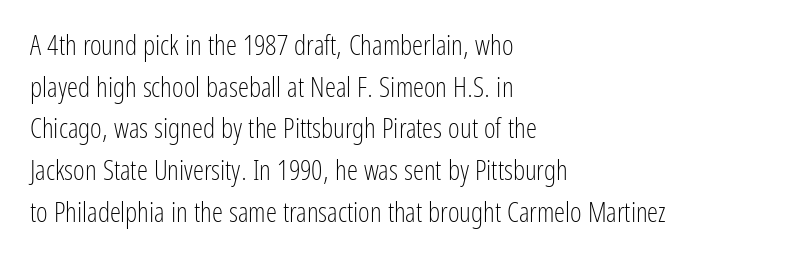
The image shows 28 px light, condensed sans-serif type, upright; set left-aligned, normal line spacing (1.49x), normal letter spacing, not underlined; low stroke contrast and a medium x-height.
